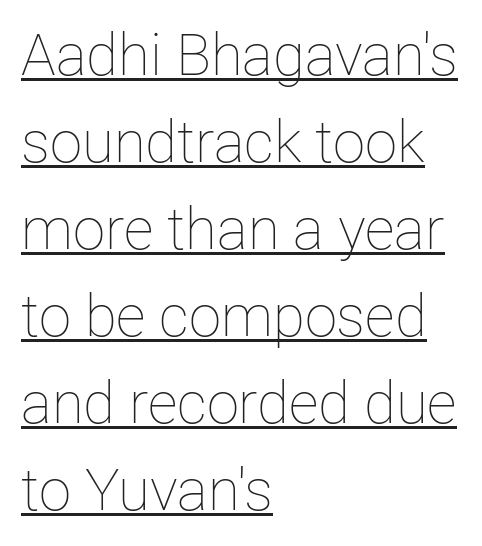
The image shows 58 px thin type, upright; set left-aligned, normal line spacing (1.5x), normal letter spacing, underlined; low stroke contrast and a medium x-height.
